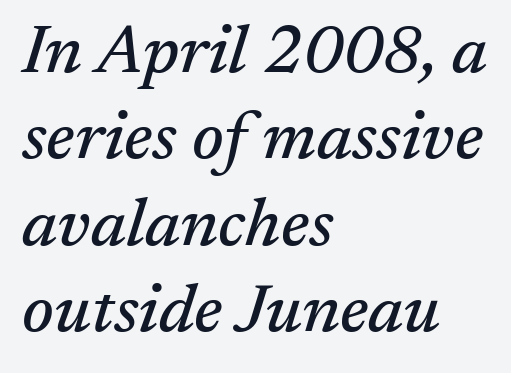
Q: Is the text italic (slanted)? A: Yes, it leans right by about 17 degrees.
Q: Is the typeface a serif or a sans-serif typeface? A: Serif.
Q: Is the text underlined? A: No.
Q: How is the paragraph aligned? A: Left-aligned.
Q: Is the spacing between letters normal or unusually wide? A: Normal.
Q: Is the spacing between lines tight, normal or loose? A: Normal.
Q: Width (condensed, normal, or wide)? A: Normal.
Q: Stroke contrast? A: Medium.
Q: x-height? A: Medium.
Q: Monospaced? A: No.
